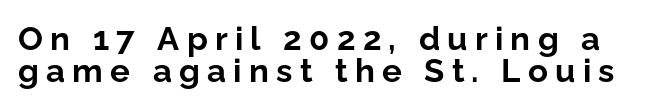
Q: Is the text bold? A: Yes.
Q: Is the text italic (slanted)? A: No, it is upright.
Q: Is the typeface a serif or a sans-serif typeface? A: Sans-serif.
Q: Is the text underlined? A: No.
Q: Is the spacing between letters normal or unusually wide? A: Unusually wide.
Q: Is the spacing between lines tight, normal or loose? A: Tight.
Q: Width (condensed, normal, or wide)? A: Normal.
Q: Stroke contrast? A: Low.
Q: x-height? A: Medium.
Q: Monospaced? A: No.
